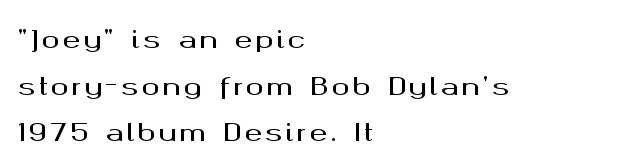
{"italic": "no", "underline": "no", "align": "left", "line_spacing": "loose", "line_spacing_ratio": 1.94, "glyph_px": 24}
